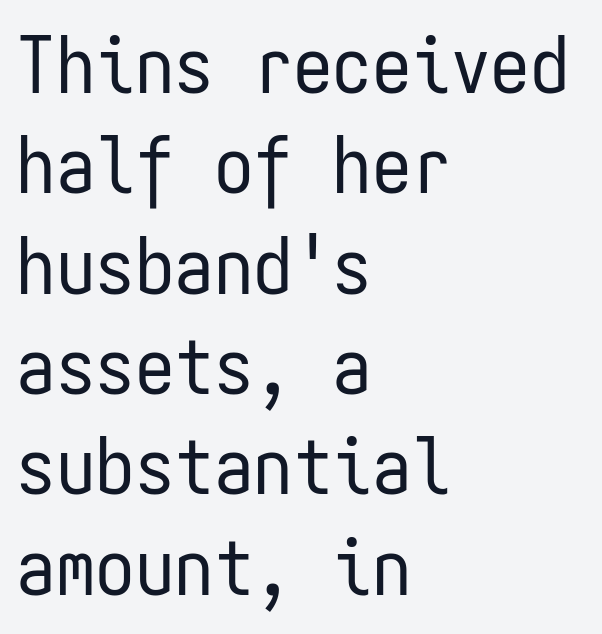
{"serif": "no", "italic": "no", "bold": "no", "weight": "regular", "width": "condensed", "stroke_contrast": "low", "x_height": "medium", "monospaced": "yes", "underline": "no", "align": "left", "line_spacing": "normal", "line_spacing_ratio": 1.27, "letter_spacing": "normal", "letter_spacing_em": 0.0, "glyph_px": 79}
